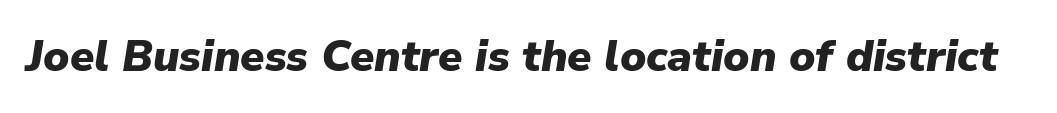
Q: Is the text bold? A: Yes.
Q: Is the text italic (slanted)? A: Yes, it leans right by about 9 degrees.
Q: Is the text underlined? A: No.
Q: Is the spacing between letters normal or unusually wide? A: Normal.
Q: Width (condensed, normal, or wide)? A: Normal.
Q: Stroke contrast? A: Low.
Q: x-height? A: Medium.
Q: Monospaced? A: No.
